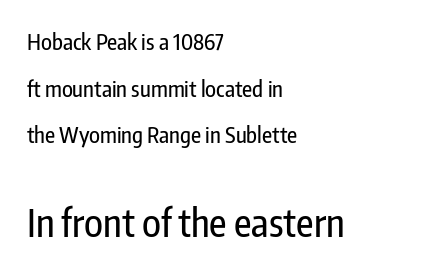
The image shows 38 px condensed sans-serif type, upright; set left-aligned, loose line spacing (2.12x), normal letter spacing, not underlined; the second (bottom) block is 1.73x larger; low stroke contrast and a medium x-height.
